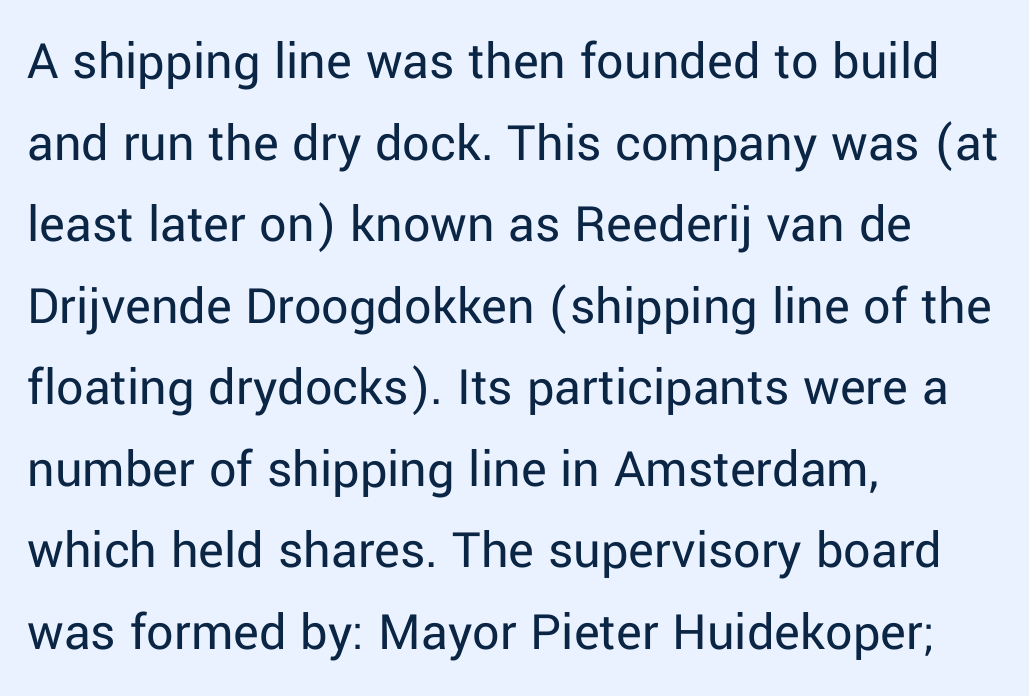
The image shows 54 px regular-weight sans-serif type, upright; set left-aligned, normal line spacing (1.51x), normal letter spacing, not underlined; low stroke contrast and a medium x-height.
